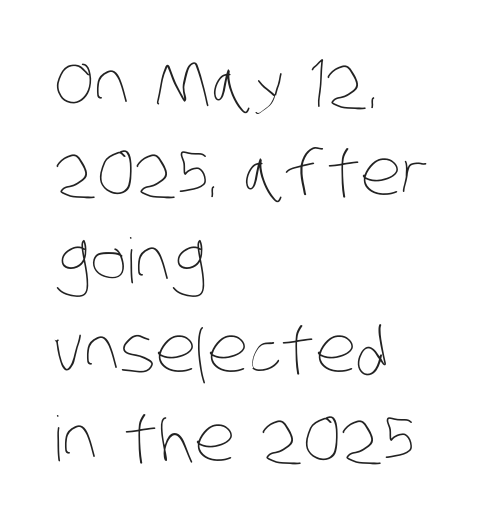
Which margin do the lines hug? The left one — the right edge is uneven. Plain, unruled lines of type. Leading: standard. Glyph-to-glyph distance matches everyday printed text. The weight would be labelled regular, book, light, or lighter still. The passage shown is typed in a proportional face where columns would drift.
